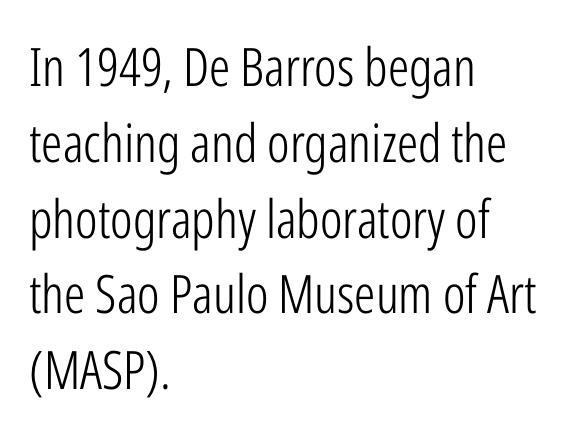
Q: Is the text bold? A: No.
Q: Is the text italic (slanted)? A: No, it is upright.
Q: Is the typeface a serif or a sans-serif typeface? A: Sans-serif.
Q: Is the text underlined? A: No.
Q: How is the paragraph aligned? A: Left-aligned.
Q: Is the spacing between letters normal or unusually wide? A: Normal.
Q: Is the spacing between lines tight, normal or loose? A: Normal.
Q: Width (condensed, normal, or wide)? A: Condensed.
Q: Stroke contrast? A: Low.
Q: x-height? A: Medium.
Q: Monospaced? A: No.
